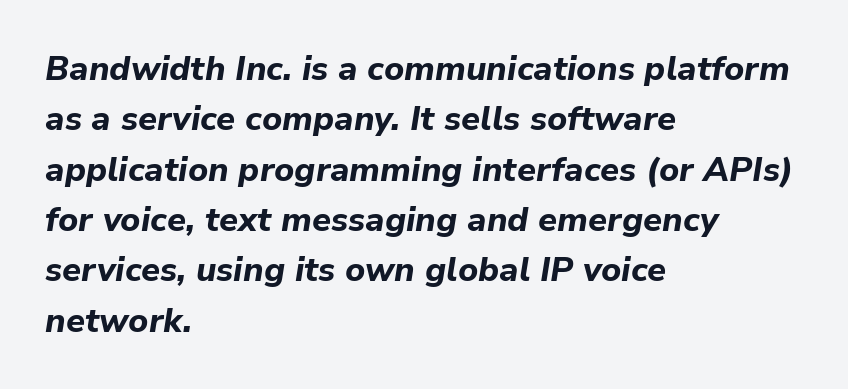
The image shows 34 px bold type, italic (leaning right); set left-aligned, normal line spacing (1.48x), normal letter spacing, not underlined; low stroke contrast and a medium x-height.
